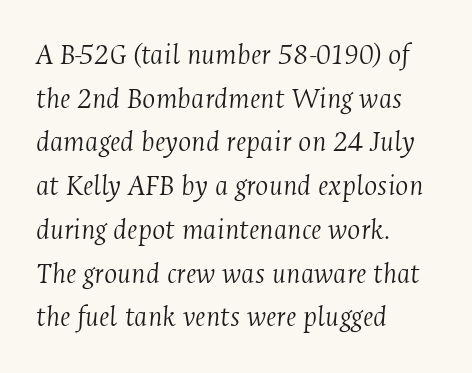
Horizontal alignment here is leftward, the default for most running prose. The font is comparable to plain body text, perhaps lighter. This rendering leaves character spacing at its baseline value. The rendering uses a moderate line-height, typical for paragraphs. Is the type slanted? Yes — the strokes lean at a clear angle. Spacing verdict: proportional, widths tailored to each character.
